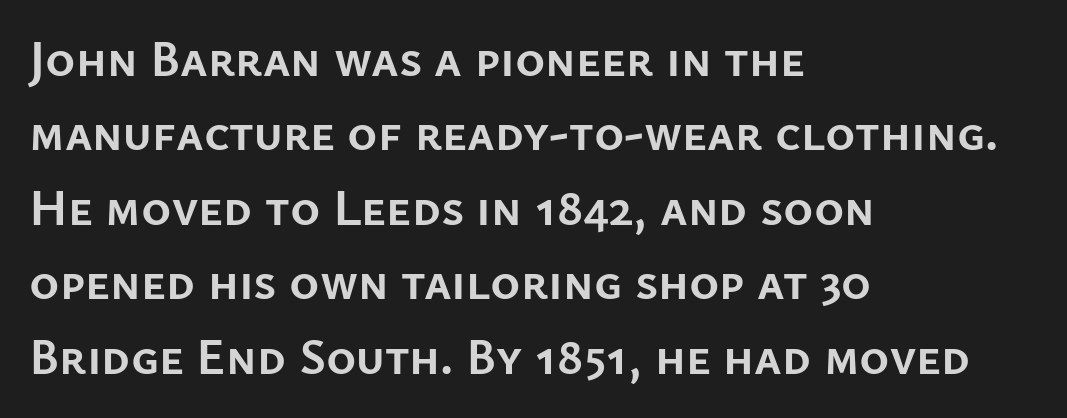
One-word summary of the alignment: left. You'd pick this weight for a headline — it's a proper bold. The designer left line spacing at the default. You could not count columns in this text — the font is proportionally spaced. Font category for this specimen: sans-serif. The space beneath each line is pristine and unruled.
